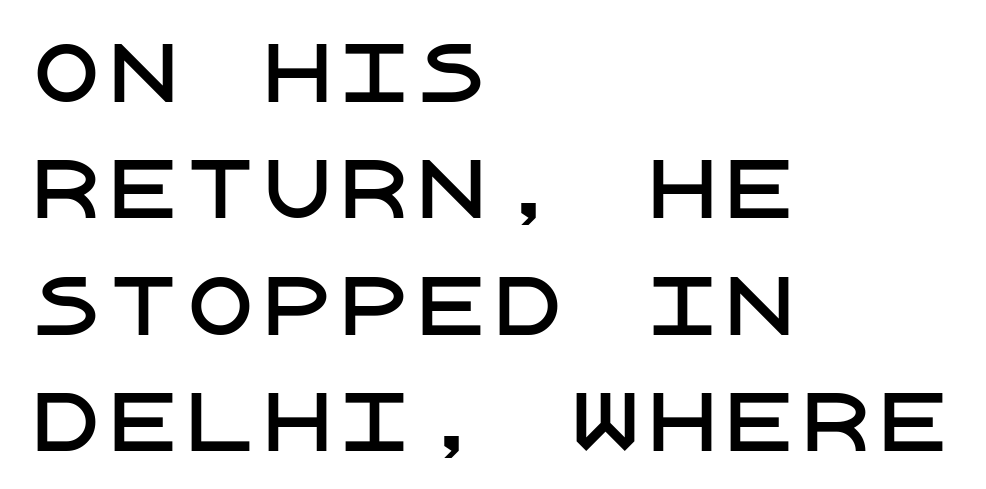
The image shows 77 px sans-serif type, upright; set left-aligned, normal line spacing (1.51x), normal letter spacing, not underlined; low stroke contrast and a large x-height.
